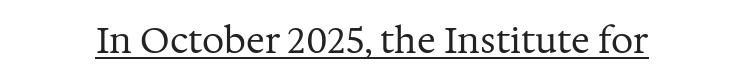
{"serif": "yes", "italic": "no", "bold": "no", "weight": "regular", "width": "normal", "stroke_contrast": "medium", "x_height": "medium", "monospaced": "no", "underline": "yes", "letter_spacing": "normal", "letter_spacing_em": 0.0, "glyph_px": 35}
